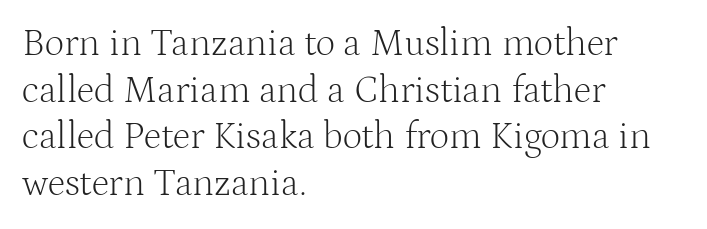
A classic flush-left, rag-right setting is used for this passage. Observe the ordinary spacing: letters are neighbours, not strangers. A clean baseline with only descenders dipping below it. If you drew a line through each stem, it would be perfectly vertical. The face used here is seriffed, in the tradition of book romans. Do the characters align in a grid? No, the font is proportional.
